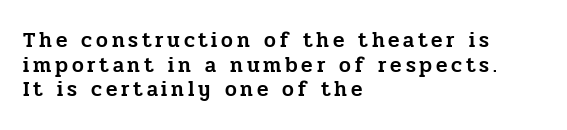
{"italic": "no", "underline": "no", "align": "left", "line_spacing_ratio": 1.17, "glyph_px": 21}
